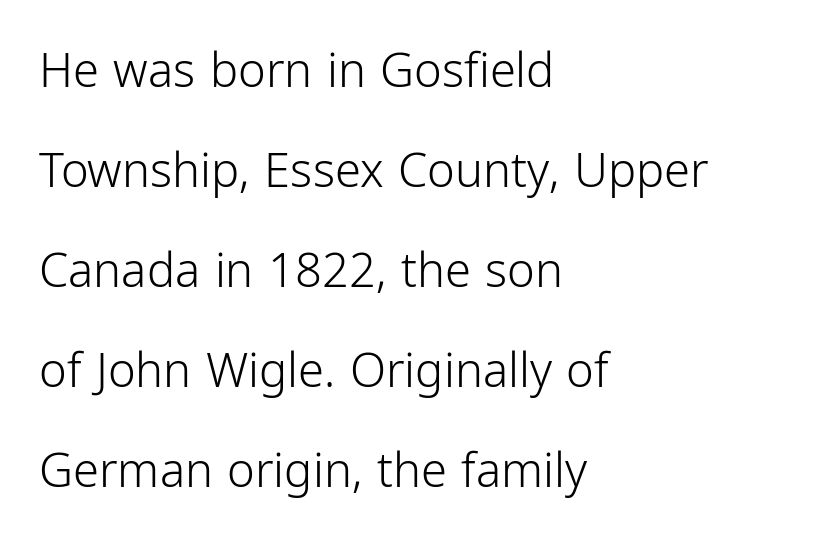
{"serif": "no", "italic": "no", "bold": "no", "weight": "light", "width": "condensed", "stroke_contrast": "low", "x_height": "medium", "monospaced": "no", "underline": "no", "align": "left", "line_spacing": "loose", "line_spacing_ratio": 2.13, "letter_spacing": "normal", "letter_spacing_em": 0.0, "glyph_px": 47}
